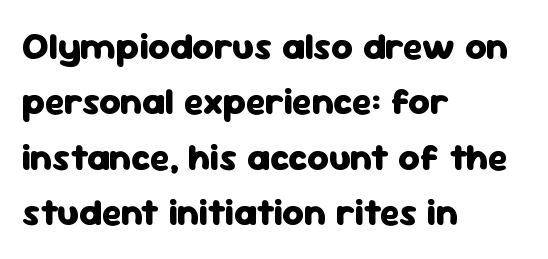
The image shows 37 px heavy sans-serif type, upright; set left-aligned, normal line spacing (1.5x), normal letter spacing, not underlined; low stroke contrast and a medium x-height.
